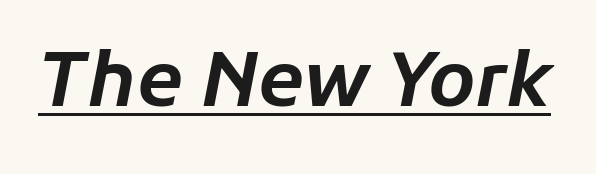
Q: Is the text italic (slanted)? A: Yes, it leans right by about 11 degrees.
Q: Is the text underlined? A: Yes.
Q: Is the spacing between letters normal or unusually wide? A: Normal.
Q: Width (condensed, normal, or wide)? A: Normal.
Q: Stroke contrast? A: Low.
Q: x-height? A: Medium.
Q: Monospaced? A: No.
